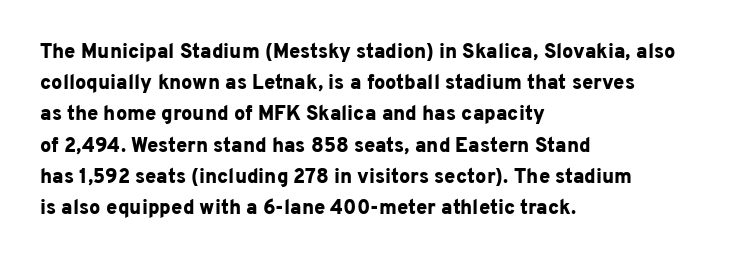
Beneath every word, the page is bare. The letterforms sit shoulder to shoulder at normal distance. The typesetter chose a ragged-right arrangement here. What weight is shown? A full bold with thick strokes.
